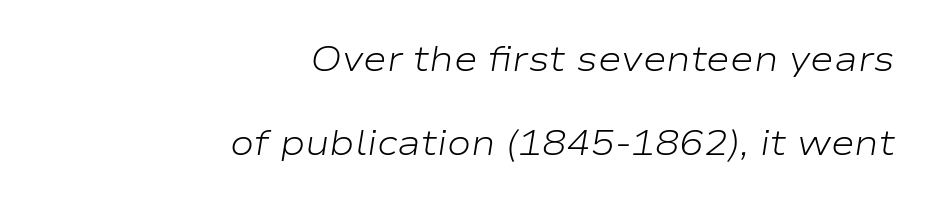
Q: Is the text bold? A: No.
Q: Is the text italic (slanted)? A: Yes, it leans right by about 9 degrees.
Q: Is the text underlined? A: No.
Q: How is the paragraph aligned? A: Right-aligned.
Q: Is the spacing between letters normal or unusually wide? A: Normal.
Q: Is the spacing between lines tight, normal or loose? A: Loose.
Q: Width (condensed, normal, or wide)? A: Wide.
Q: Stroke contrast? A: Low.
Q: x-height? A: Medium.
Q: Monospaced? A: No.
